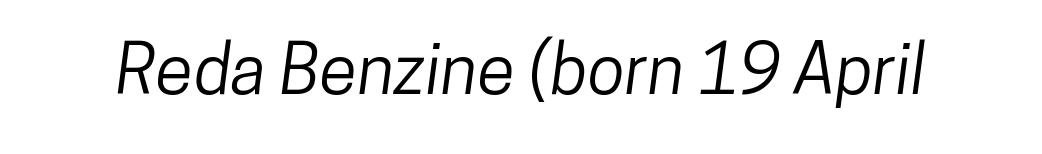
Q: Is the typeface a serif or a sans-serif typeface? A: Sans-serif.
Q: Is the text underlined? A: No.
Q: Is the spacing between letters normal or unusually wide? A: Normal.
Q: Width (condensed, normal, or wide)? A: Condensed.
Q: Stroke contrast? A: Low.
Q: x-height? A: Medium.
Q: Monospaced? A: No.
